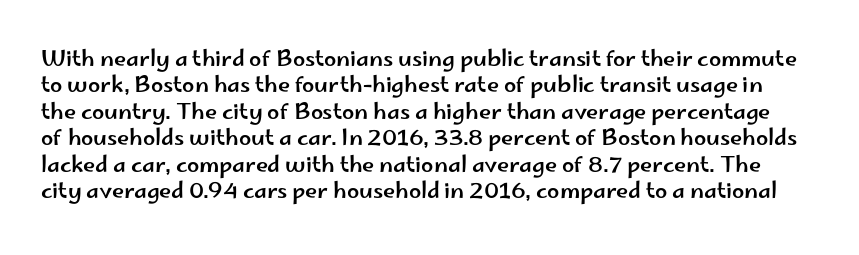
Upright lettering throughout. Just letters on the line, the space beneath them empty. Nothing unusual about the tracking: characters are spaced as the font intends.
